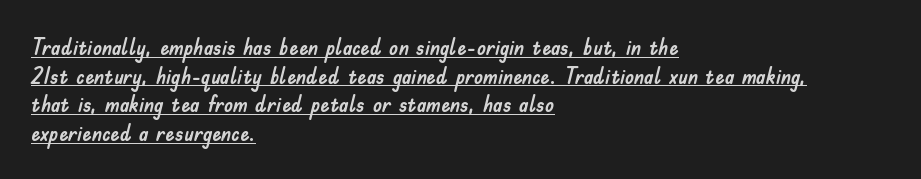
If you measured baseline to baseline, you'd find a middling distance. Decoration check: the copy is underlined. A student would call this left alignment; a typographer would say flush left, rag right. The type is set solid horizontally, with unmodified tracking.
